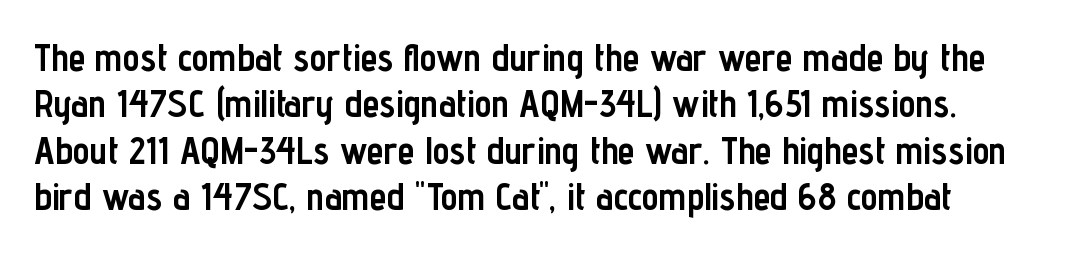
The image shows 38 px semibold, condensed sans-serif type, upright; set line spacing 1.22x, normal letter spacing, not underlined; low stroke contrast and a medium x-height.
